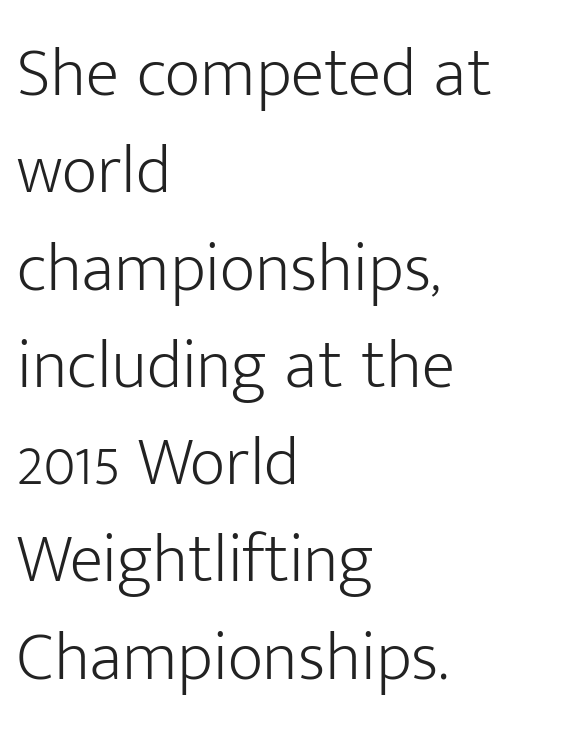
Q: Is the text bold? A: No.
Q: Is the text italic (slanted)? A: No, it is upright.
Q: Is the typeface a serif or a sans-serif typeface? A: Sans-serif.
Q: Is the text underlined? A: No.
Q: How is the paragraph aligned? A: Left-aligned.
Q: Is the spacing between letters normal or unusually wide? A: Normal.
Q: Is the spacing between lines tight, normal or loose? A: Normal.
Q: Width (condensed, normal, or wide)? A: Normal.
Q: Stroke contrast? A: Low.
Q: x-height? A: Medium.
Q: Monospaced? A: No.
